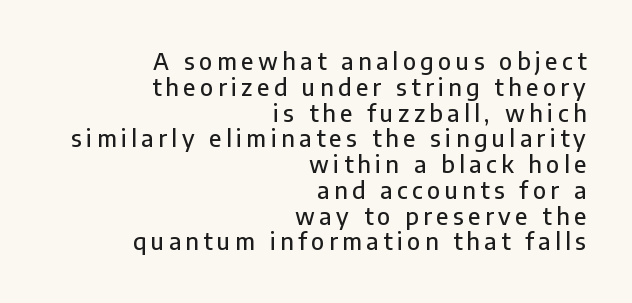
The passage is arranged like a letterhead date or caption credit — flush right. Observe the wide spacing: letters keep a clear distance from each other. The glyphs are unaccompanied by any horizontal stroke below them. The designer dialed line spacing down below the default.
